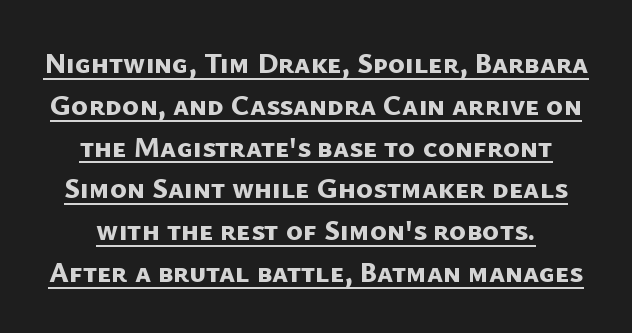
{"serif": "no", "bold": "yes", "weight": "bold", "width": "normal", "stroke_contrast": "low", "x_height": "medium", "monospaced": "no", "underline": "yes", "line_spacing": "normal", "line_spacing_ratio": 1.44, "letter_spacing": "normal", "letter_spacing_em": 0.0, "glyph_px": 29}
